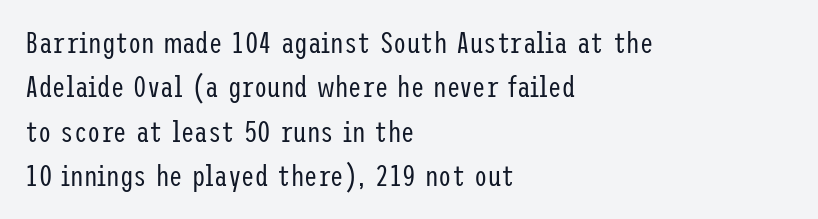
Summary of weight: not heavy and not bold. The glyphs are unaccompanied by any horizontal stroke below them. Visually the block forms a straight wall on the left and a jagged coastline on the right. Notice how descenders clear the ascenders below comfortably — that's standard leading.
